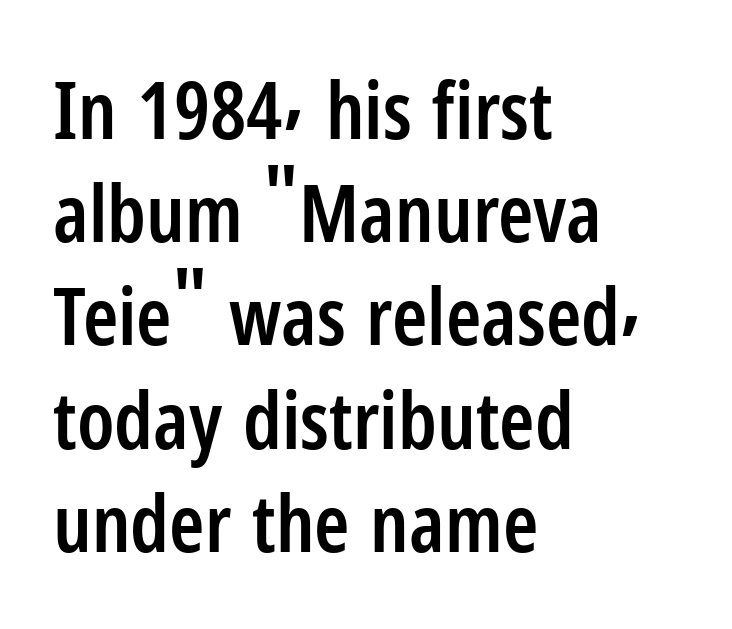
Q: Is the text bold? A: Semi-bold.
Q: Is the text italic (slanted)? A: No, it is upright.
Q: Is the typeface a serif or a sans-serif typeface? A: Sans-serif.
Q: Is the text underlined? A: No.
Q: How is the paragraph aligned? A: Left-aligned.
Q: Is the spacing between letters normal or unusually wide? A: Normal.
Q: Is the spacing between lines tight, normal or loose? A: Normal.
Q: Width (condensed, normal, or wide)? A: Condensed.
Q: Stroke contrast? A: Low.
Q: x-height? A: Medium.
Q: Monospaced? A: No.
